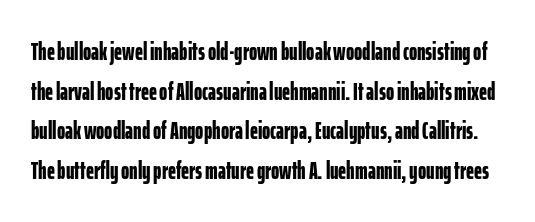
Words float on clear page, feet unadorned. The font is running at its bold setting. A typesetter would call this zero additional tracking. The type sits square on the baseline with zero lean. Rows of type keep a routine distance in the vertical direction.
